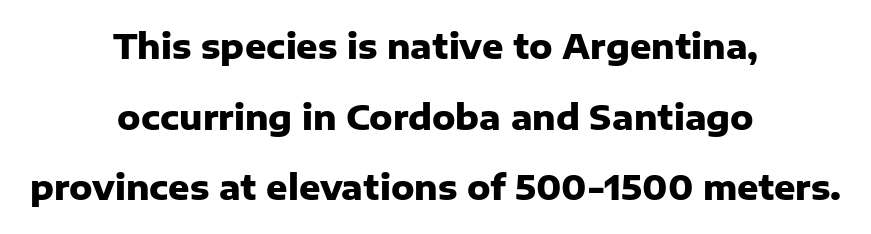
{"serif": "no", "italic": "no", "bold": "yes", "weight": "heavy", "width": "normal", "stroke_contrast": "low", "x_height": "medium", "monospaced": "no", "underline": "no", "align": "center", "line_spacing": "loose", "line_spacing_ratio": 2.14, "letter_spacing": "normal", "letter_spacing_em": 0.0, "glyph_px": 33}
